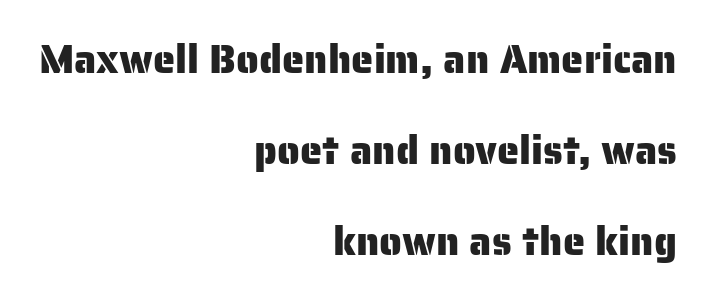
Q: Is the text italic (slanted)? A: No, it is upright.
Q: Is the typeface a serif or a sans-serif typeface? A: Sans-serif.
Q: Is the text underlined? A: No.
Q: How is the paragraph aligned? A: Right-aligned.
Q: Is the spacing between letters normal or unusually wide? A: Normal.
Q: Is the spacing between lines tight, normal or loose? A: Loose.
Q: Width (condensed, normal, or wide)? A: Normal.
Q: Stroke contrast? A: Low.
Q: x-height? A: Medium.
Q: Monospaced? A: No.
